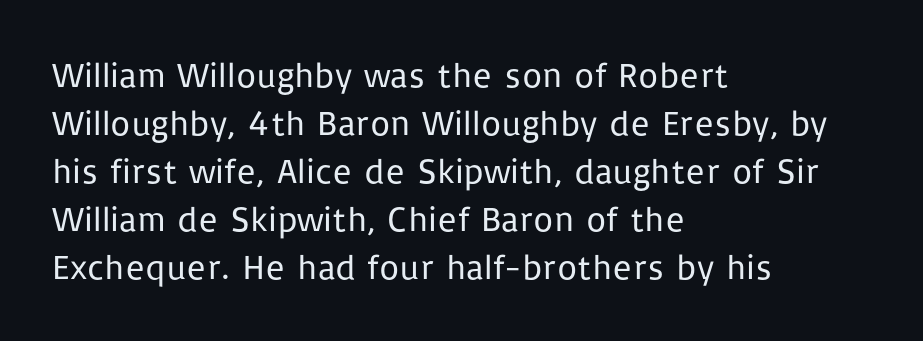
Q: Is the text bold? A: No.
Q: Is the text italic (slanted)? A: No, it is upright.
Q: Is the typeface a serif or a sans-serif typeface? A: Sans-serif.
Q: Is the text underlined? A: No.
Q: How is the paragraph aligned? A: Left-aligned.
Q: Is the spacing between letters normal or unusually wide? A: Normal.
Q: Is the spacing between lines tight, normal or loose? A: Normal.
Q: Width (condensed, normal, or wide)? A: Normal.
Q: Stroke contrast? A: Low.
Q: x-height? A: Medium.
Q: Monospaced? A: No.
